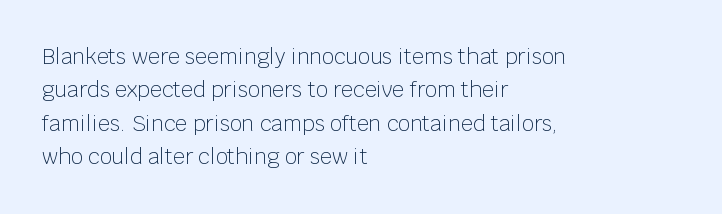
{"italic": "no", "bold": "no", "underline": "no", "align": "left", "line_spacing": "normal", "line_spacing_ratio": 1.59, "letter_spacing": "normal", "letter_spacing_em": 0.0, "glyph_px": 21}
